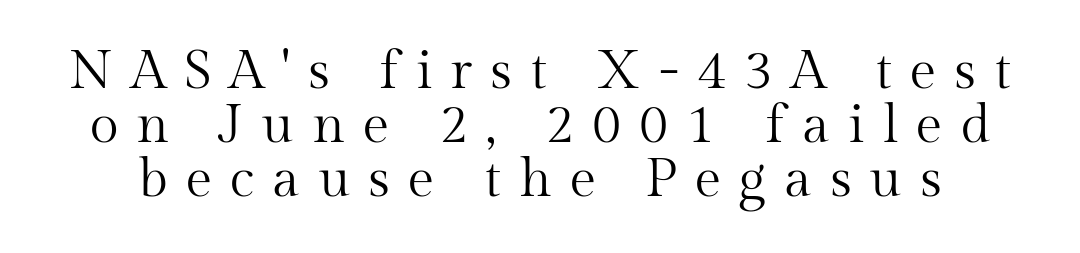
Q: Is the text bold? A: No.
Q: Is the text italic (slanted)? A: No, it is upright.
Q: Is the typeface a serif or a sans-serif typeface? A: Serif.
Q: Is the text underlined? A: No.
Q: Is the spacing between letters normal or unusually wide? A: Unusually wide.
Q: Is the spacing between lines tight, normal or loose? A: Tight.
Q: Width (condensed, normal, or wide)? A: Normal.
Q: Stroke contrast? A: Medium.
Q: x-height? A: Medium.
Q: Monospaced? A: No.
